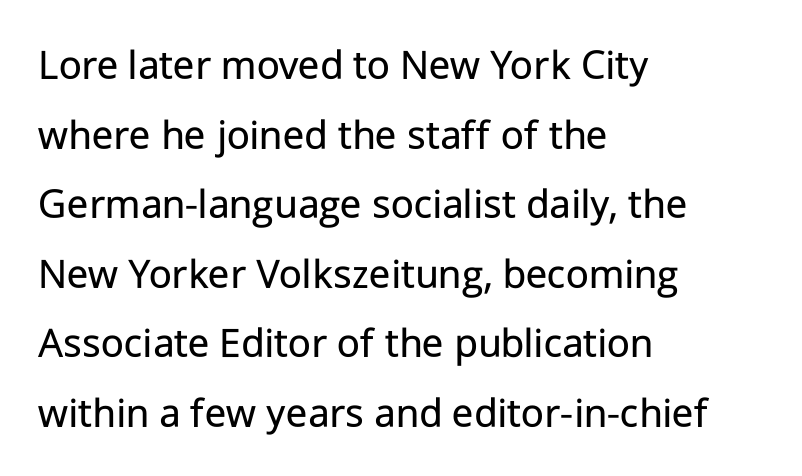
{"serif": "no", "italic": "no", "bold": "no", "weight": "regular", "width": "normal", "stroke_contrast": "low", "x_height": "medium", "monospaced": "no", "underline": "no", "align": "left", "line_spacing": "normal", "line_spacing_ratio": 1.58, "letter_spacing": "normal", "letter_spacing_em": 0.0, "glyph_px": 44}
